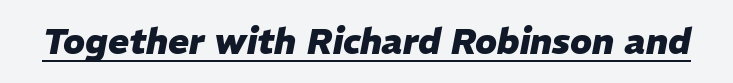
The image shows 35 px heavy type, italic (leaning right); set normal letter spacing, underlined; low stroke contrast and a medium x-height.
